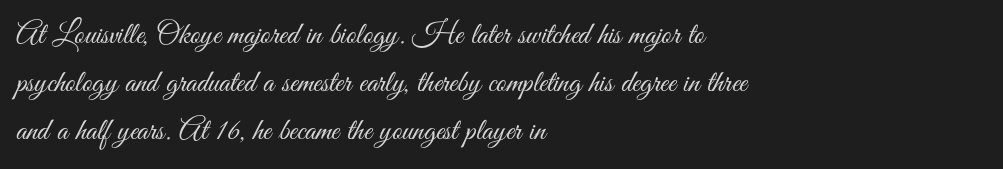
No letter is thick-stroked: the sample isn't bold. Check under the words: just untouched page. Do the characters align in a grid? No, the font is proportional. One glance says typical: line gaps are just what's usual. Is the block centered? No — it sits flush against the left margin. Caption: standard tracking, unaltered.
